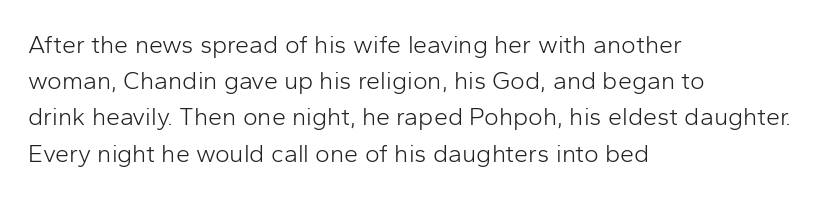
The cut favours lightness, reaching ordinary text weight at its darkest. Left-aligned paragraph, ragged on the right. There is no visible air inserted between adjacent glyphs. Has an underline been added? It has not. Upright lettering throughout. Leading matches the norm, producing a regular column.
